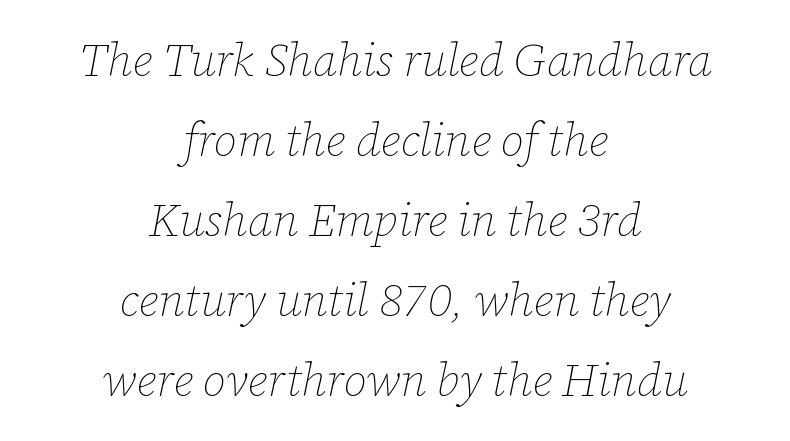
{"italic": "yes", "lean": "right", "slant_degrees": 12, "bold": "no", "weight": "thin", "width": "normal", "stroke_contrast": "low", "x_height": "medium", "monospaced": "no", "underline": "no", "align": "center", "line_spacing_ratio": 1.74, "letter_spacing": "normal", "letter_spacing_em": 0.0, "glyph_px": 46}
